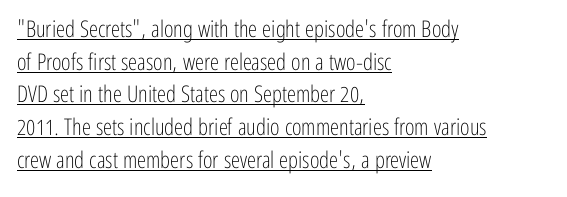
The image shows 23 px text type, upright; set left-aligned, normal line spacing (1.42x), normal letter spacing, underlined.
